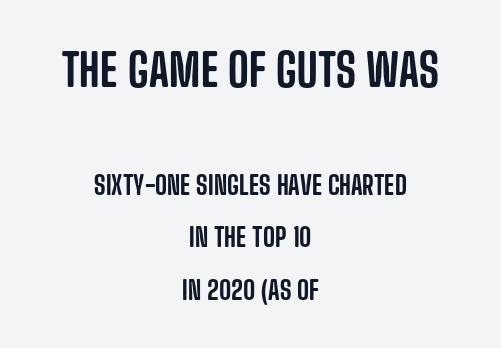
Q: Is the text italic (slanted)? A: No, it is upright.
Q: Is the typeface a serif or a sans-serif typeface? A: Sans-serif.
Q: Is the text underlined? A: No.
Q: How is the paragraph aligned? A: Centered.
Q: Is the spacing between letters normal or unusually wide? A: Normal.
Q: Is the spacing between lines tight, normal or loose? A: Loose.
Q: Which block of text is set in a larger size, the first (top) or the second (bottom)? A: The first (top) one.
Q: Width (condensed, normal, or wide)? A: Condensed.
Q: Stroke contrast? A: Low.
Q: x-height? A: Large.
Q: Monospaced? A: No.
